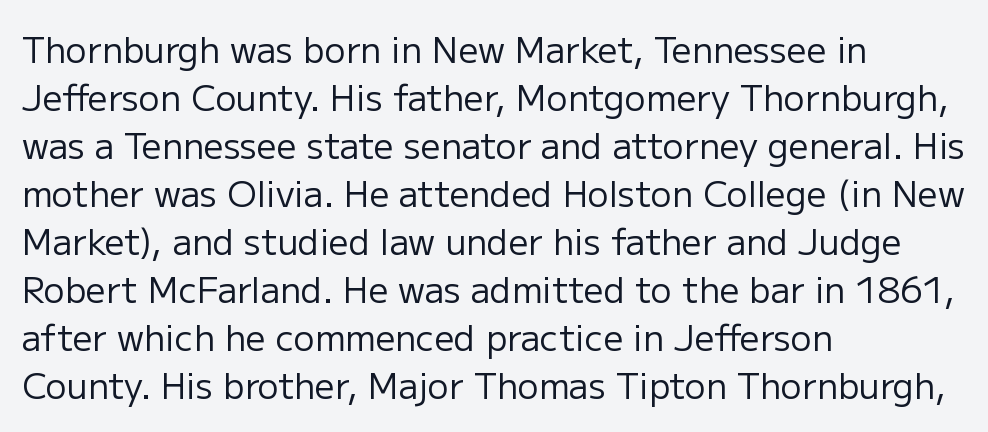
Q: Is the text bold? A: No.
Q: Is the text italic (slanted)? A: No, it is upright.
Q: Is the typeface a serif or a sans-serif typeface? A: Sans-serif.
Q: Is the text underlined? A: No.
Q: How is the paragraph aligned? A: Left-aligned.
Q: Is the spacing between letters normal or unusually wide? A: Normal.
Q: Is the spacing between lines tight, normal or loose? A: Normal.
Q: Width (condensed, normal, or wide)? A: Normal.
Q: Stroke contrast? A: Low.
Q: x-height? A: Medium.
Q: Monospaced? A: No.
